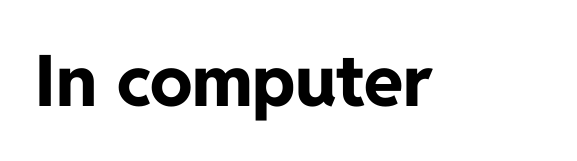
{"serif": "no", "italic": "no", "bold": "yes", "weight": "bold", "width": "normal", "stroke_contrast": "low", "x_height": "medium", "monospaced": "no", "underline": "no", "letter_spacing": "normal", "letter_spacing_em": 0.0, "glyph_px": 71}
